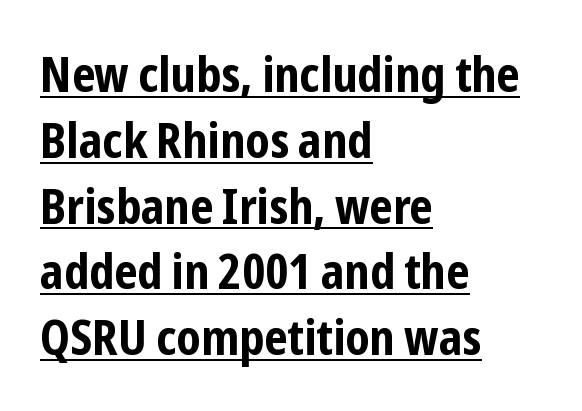
{"serif": "no", "italic": "no", "bold": "yes", "weight": "bold", "width": "condensed", "stroke_contrast": "low", "x_height": "medium", "monospaced": "no", "underline": "yes", "align": "left", "line_spacing": "normal", "line_spacing_ratio": 1.37, "letter_spacing": "normal", "letter_spacing_em": 0.0, "glyph_px": 48}
